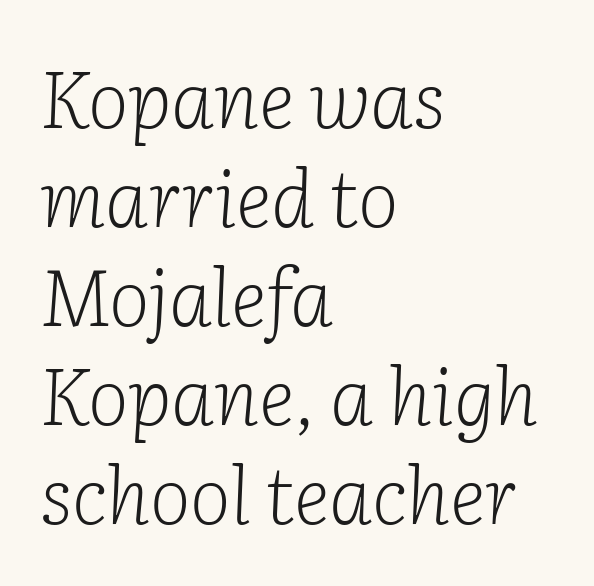
The image shows 78 px light serif type, italic (leaning right); set left-aligned, normal line spacing (1.27x), normal letter spacing, not underlined; low stroke contrast and a medium x-height.
